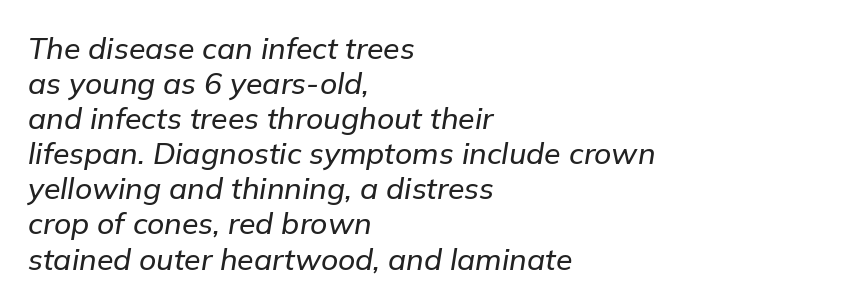
Honestly, the letter spacing is just normal — you wouldn't notice it. Glance below the letters and you will spot only blank space. If you drew a line through each stem, it would be angled. You could not count columns in this text — the font is proportionally spaced. Visually the block forms a straight wall on the left and a jagged coastline on the right.
